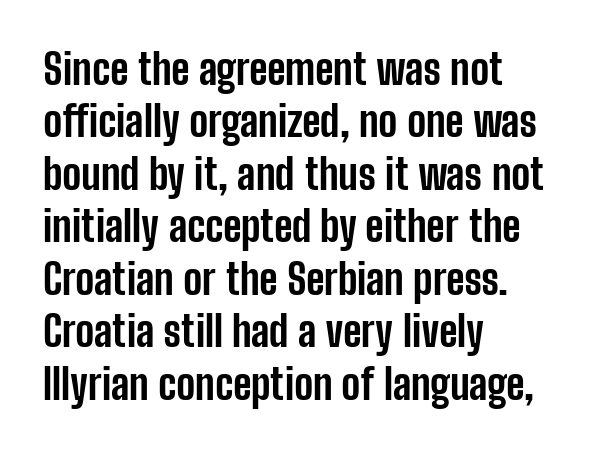
{"serif": "no", "italic": "no", "bold": "yes", "weight": "bold", "width": "condensed", "stroke_contrast": "low", "x_height": "medium", "monospaced": "no", "underline": "no", "align": "left", "line_spacing": "normal", "line_spacing_ratio": 1.25, "letter_spacing": "normal", "letter_spacing_em": 0.0, "glyph_px": 42}
